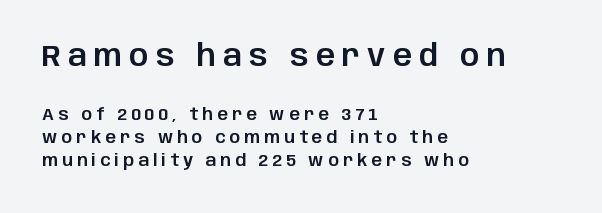
Q: Is the text italic (slanted)? A: No, it is upright.
Q: Is the typeface a serif or a sans-serif typeface? A: Sans-serif.
Q: Is the text underlined? A: No.
Q: How is the paragraph aligned? A: Left-aligned.
Q: Is the spacing between letters normal or unusually wide? A: Unusually wide.
Q: Is the spacing between lines tight, normal or loose? A: Normal.
Q: Which block of text is set in a larger size, the first (top) or the second (bottom)? A: The first (top) one.
Q: Width (condensed, normal, or wide)? A: Normal.
Q: Stroke contrast? A: Low.
Q: x-height? A: Large.
Q: Monospaced? A: No.
